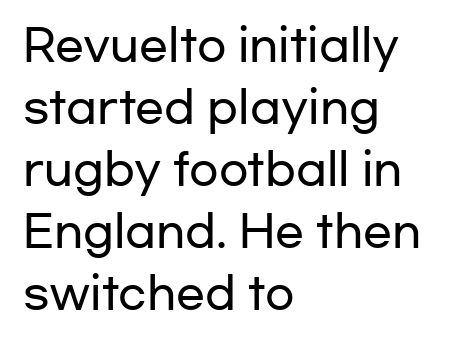
{"serif": "no", "italic": "no", "width": "wide", "stroke_contrast": "low", "x_height": "medium", "monospaced": "no", "underline": "no", "align": "left", "line_spacing": "normal", "line_spacing_ratio": 1.44, "letter_spacing": "normal", "letter_spacing_em": 0.0, "glyph_px": 43}
